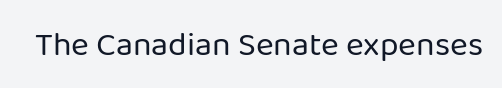
The rendering keeps characters at their native spacing. Serif or sans? Sans — the stroke terminals are bare. Heaviness? Minimal to ordinary, like unemphasized prose. This sample uses an upright cut, with every glyph sitting square on the baseline. Proportional: the letters do not fall into vertical columns. Glance below the letters and you will spot only blank space.
